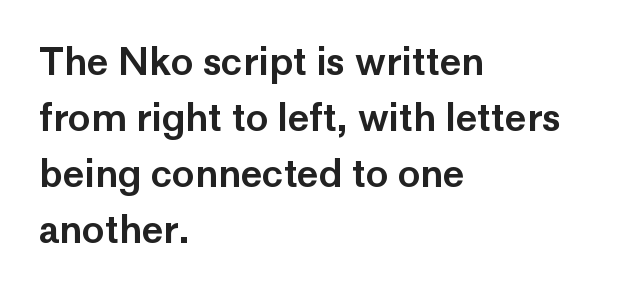
The image shows 37 px sans-serif type, upright; set left-aligned, normal line spacing (1.51x), normal letter spacing, not underlined; low stroke contrast and a medium x-height.
